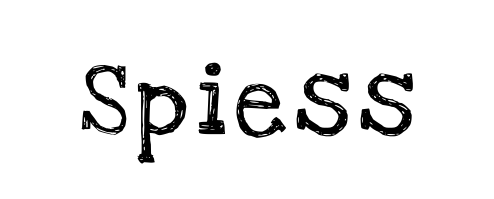
The image shows 74 px serif type, upright; set not underlined; low stroke contrast and a large x-height.
